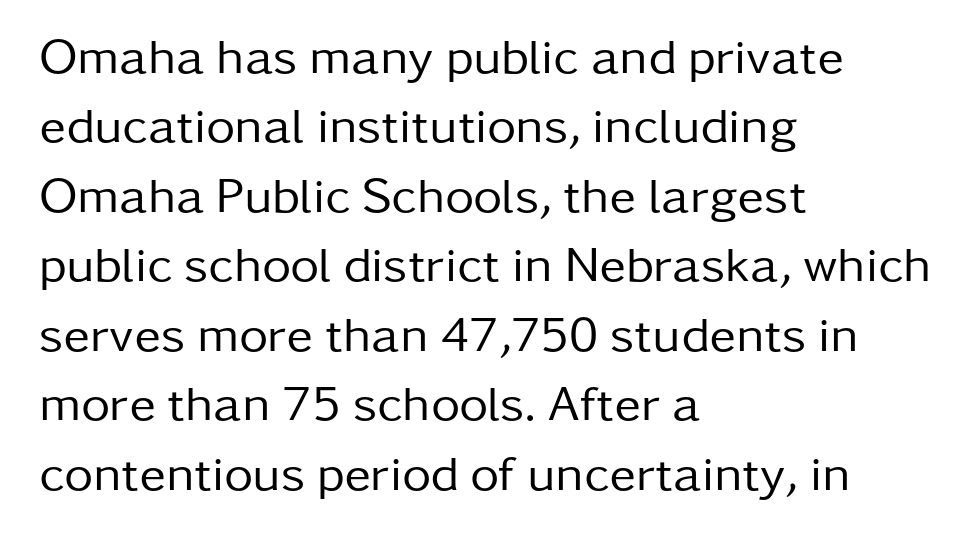
Interline gaps are of average width in this sample. Does the copy run flush right? No — it runs flush left. Think of a printed novel: that variable character pitch is what you see here. Does extra space separate the letters? No, they use regular spacing. Designer's note — italics off, roman on. The string is rendered with underlining switched off.
